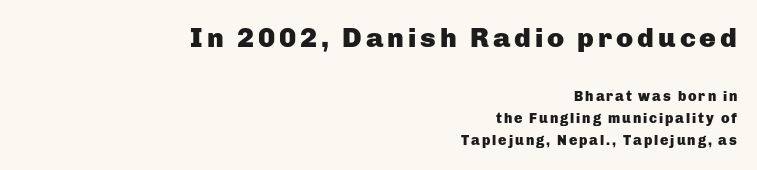
{"serif": "no", "italic": "no", "bold": "yes", "weight": "heavy", "width": "normal", "stroke_contrast": "low", "x_height": "medium", "monospaced": "no", "underline": "no", "align": "right", "line_spacing": "normal", "line_spacing_ratio": 1.59, "larger_block": "first", "size_ratio": 2.0, "glyph_px": 28}
